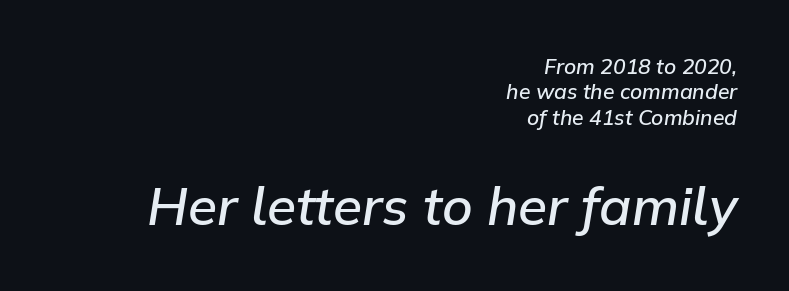
Q: Is the text bold? A: Semi-bold.
Q: Is the text italic (slanted)? A: Yes, it leans right by about 9 degrees.
Q: Is the text underlined? A: No.
Q: How is the paragraph aligned? A: Right-aligned.
Q: Is the spacing between letters normal or unusually wide? A: Normal.
Q: Which block of text is set in a larger size, the first (top) or the second (bottom)? A: The second (bottom) one.
Q: Width (condensed, normal, or wide)? A: Normal.
Q: Stroke contrast? A: Low.
Q: x-height? A: Medium.
Q: Monospaced? A: No.
